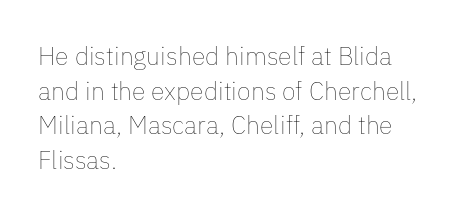
{"italic": "no", "bold": "no", "underline": "no", "align": "left", "line_spacing": "normal", "line_spacing_ratio": 1.39, "letter_spacing": "normal", "letter_spacing_em": 0.0, "glyph_px": 25}
